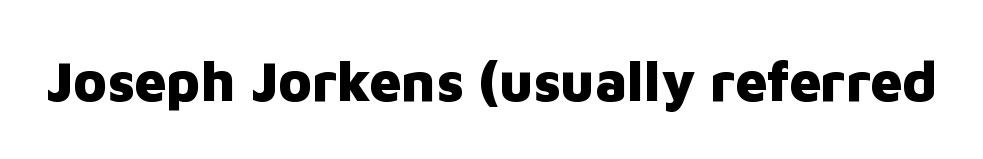
{"serif": "no", "italic": "no", "bold": "yes", "weight": "heavy", "width": "normal", "stroke_contrast": "low", "x_height": "medium", "monospaced": "no", "underline": "no", "letter_spacing": "normal", "letter_spacing_em": 0.0, "glyph_px": 56}
